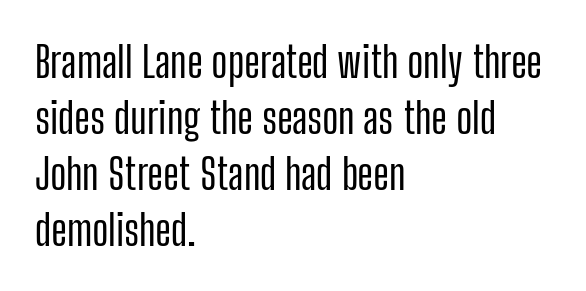
The image shows 43 px condensed sans-serif type, upright; set left-aligned, normal line spacing (1.3x), normal letter spacing, not underlined; low stroke contrast and a medium x-height.
